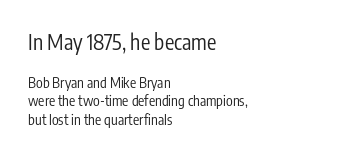
Q: Is the text bold? A: No.
Q: Is the text italic (slanted)? A: No, it is upright.
Q: Is the text underlined? A: No.
Q: How is the paragraph aligned? A: Left-aligned.
Q: Is the spacing between letters normal or unusually wide? A: Normal.
Q: Is the spacing between lines tight, normal or loose? A: Normal.
Q: Which block of text is set in a larger size, the first (top) or the second (bottom)? A: The first (top) one.
